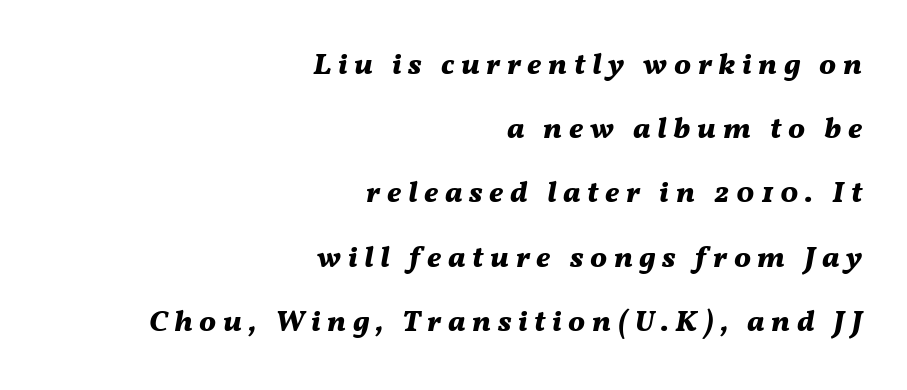
The baseline area is clear. The ragged edge is on the left, which tells us the setting is flush right. This is oblique type, the kind used for emphasis or titles. Words appear elongated and porous because spacing is wide. The letters are bold, with thick, heavy strokes.
